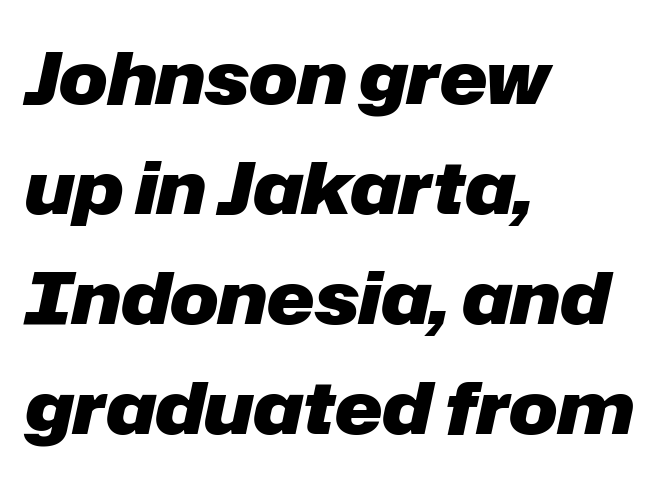
The image shows 72 px heavy type, italic (leaning right); set left-aligned, normal line spacing (1.53x), normal letter spacing, not underlined; low stroke contrast and a medium x-height.
